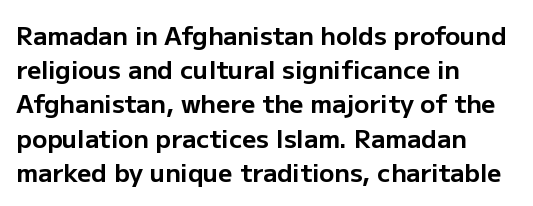
The image shows 25 px bold type, upright; set left-aligned, normal line spacing (1.37x), normal letter spacing, not underlined.
